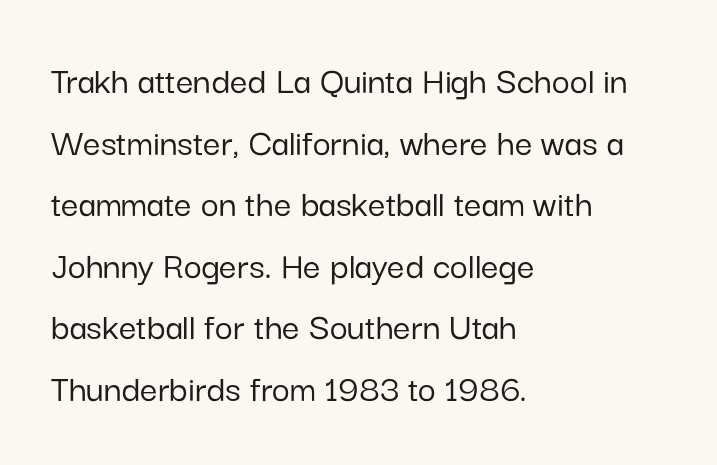
The image shows 39 px sans-serif type, upright; set left-aligned, normal line spacing (1.58x), normal letter spacing, not underlined; low stroke contrast and a medium x-height.
